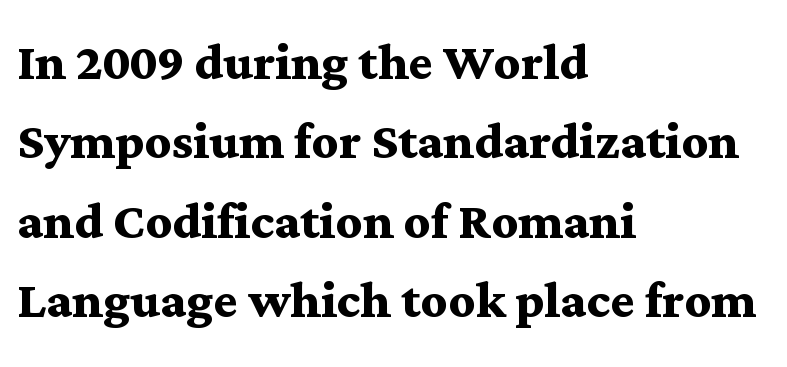
Q: Is the text bold? A: Yes.
Q: Is the text italic (slanted)? A: No, it is upright.
Q: Is the typeface a serif or a sans-serif typeface? A: Serif.
Q: Is the text underlined? A: No.
Q: How is the paragraph aligned? A: Left-aligned.
Q: Is the spacing between letters normal or unusually wide? A: Normal.
Q: Width (condensed, normal, or wide)? A: Wide.
Q: Stroke contrast? A: Medium.
Q: x-height? A: Medium.
Q: Monospaced? A: No.
